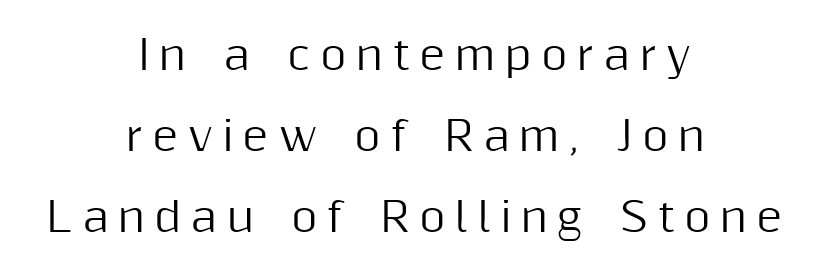
Every stem runs plumb, perpendicular to the baseline. Leftover space on each line is divided equally before and after the words. A typesetter would call this heavily tracked-out type. This sample has the flowing, uneven cadence of proportional lettering. Summary of vertical rhythm: relaxed, with wide interline spacing.
